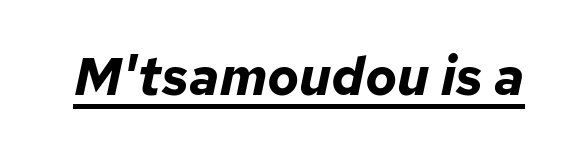
Q: Is the text bold? A: Yes.
Q: Is the text italic (slanted)? A: Yes, it leans right by about 12 degrees.
Q: Is the text underlined? A: Yes.
Q: Is the spacing between letters normal or unusually wide? A: Normal.
Q: Width (condensed, normal, or wide)? A: Normal.
Q: Stroke contrast? A: Low.
Q: x-height? A: Medium.
Q: Monospaced? A: No.
